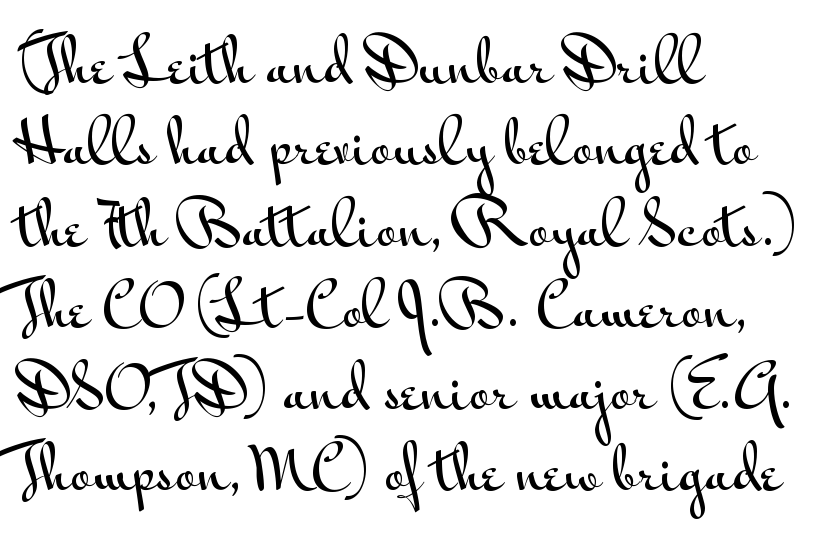
{"serif": "no", "width": "wide", "stroke_contrast": "medium", "x_height": "small", "monospaced": "no", "underline": "no", "align": "left", "line_spacing": "normal", "line_spacing_ratio": 1.38, "letter_spacing": "normal", "letter_spacing_em": 0.0, "glyph_px": 59}
